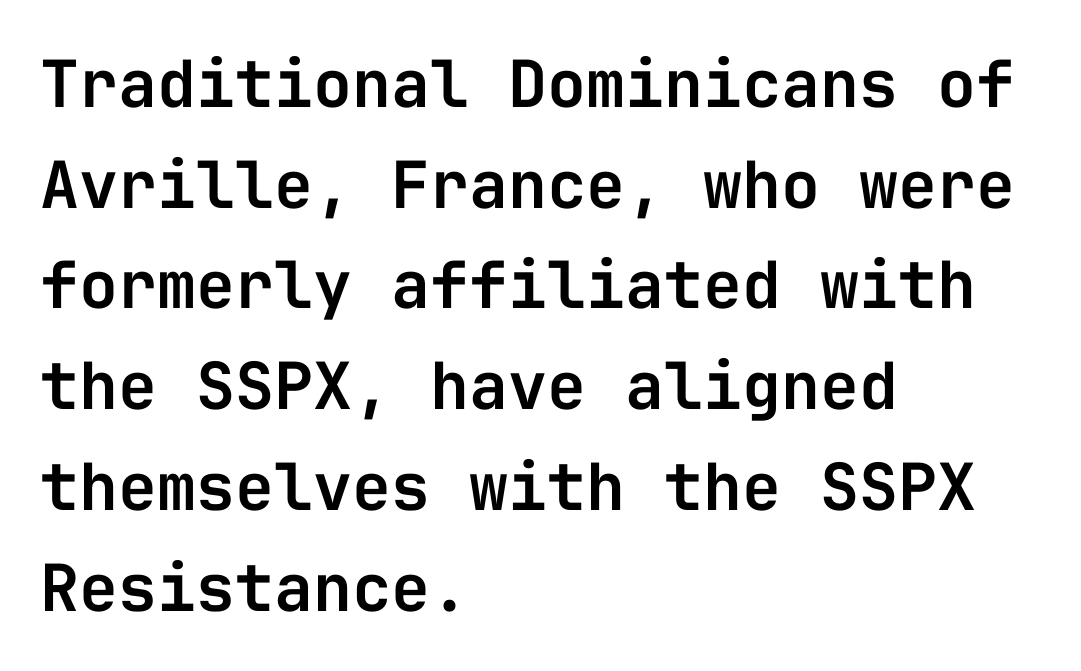
{"serif": "no", "italic": "no", "width": "normal", "stroke_contrast": "low", "x_height": "medium", "monospaced": "yes", "underline": "no", "align": "left", "line_spacing": "normal", "line_spacing_ratio": 1.55, "letter_spacing": "normal", "letter_spacing_em": 0.0, "glyph_px": 65}
